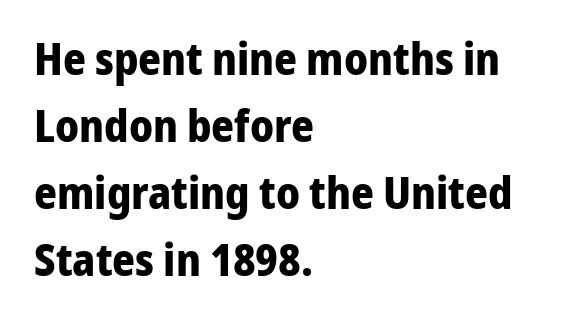
Q: Is the text bold? A: Yes.
Q: Is the text italic (slanted)? A: No, it is upright.
Q: Is the typeface a serif or a sans-serif typeface? A: Sans-serif.
Q: Is the text underlined? A: No.
Q: How is the paragraph aligned? A: Left-aligned.
Q: Is the spacing between letters normal or unusually wide? A: Normal.
Q: Is the spacing between lines tight, normal or loose? A: Normal.
Q: Width (condensed, normal, or wide)? A: Normal.
Q: Stroke contrast? A: Low.
Q: x-height? A: Medium.
Q: Monospaced? A: No.
